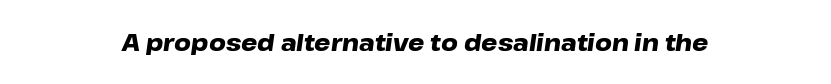
You'd pick this weight for a headline — it's a proper bold. This sample uses plain, unmodified letter spacing. The area under the type is left untouched. Style check: oblique.
